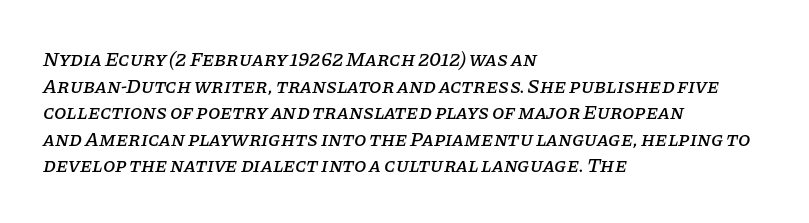
Q: Is the text italic (slanted)? A: Yes, it leans right by about 11 degrees.
Q: Is the text underlined? A: No.
Q: How is the paragraph aligned? A: Left-aligned.
Q: Is the spacing between letters normal or unusually wide? A: Normal.
Q: Is the spacing between lines tight, normal or loose? A: Normal.
